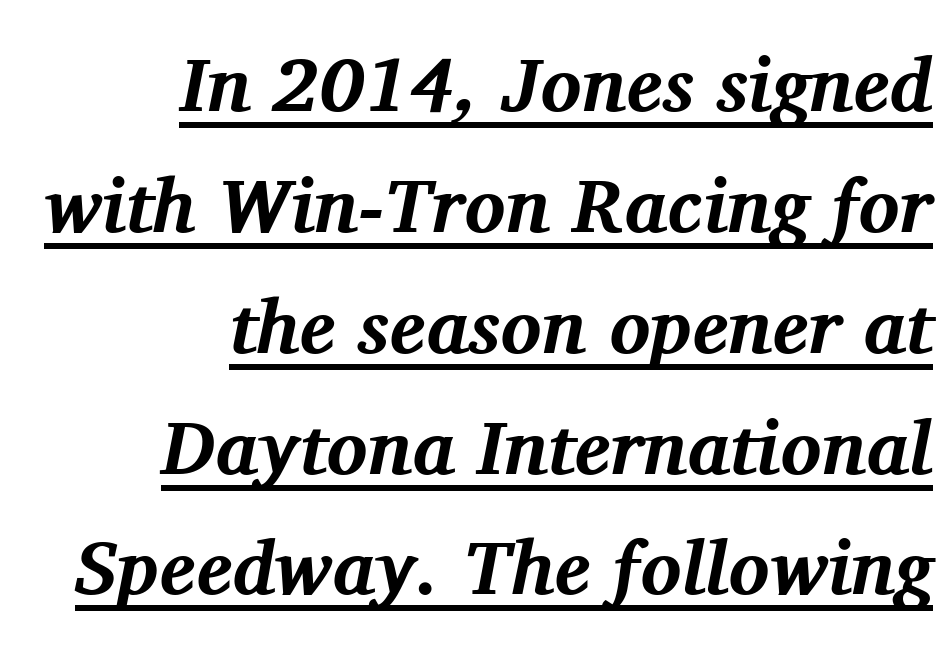
{"serif": "yes", "italic": "yes", "lean": "right", "slant_degrees": 11, "bold": "yes", "weight": "bold", "width": "normal", "stroke_contrast": "medium", "x_height": "medium", "monospaced": "no", "underline": "yes", "align": "right", "line_spacing": "normal", "line_spacing_ratio": 1.59, "letter_spacing": "normal", "letter_spacing_em": 0.0, "glyph_px": 76}
